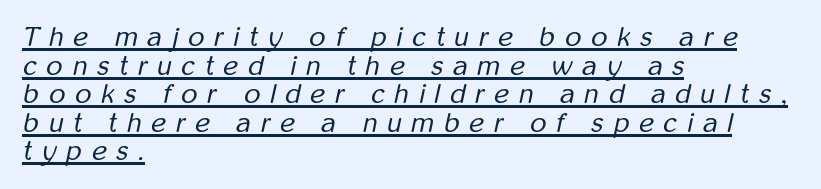
{"italic": "yes", "lean": "right", "slant_degrees": 12, "bold": "no", "weight": "regular", "width": "condensed", "stroke_contrast": "low", "x_height": "medium", "monospaced": "no", "underline": "yes", "align": "left", "line_spacing": "tight", "line_spacing_ratio": 1.02, "letter_spacing": "wide", "letter_spacing_em": 0.36, "glyph_px": 28}
